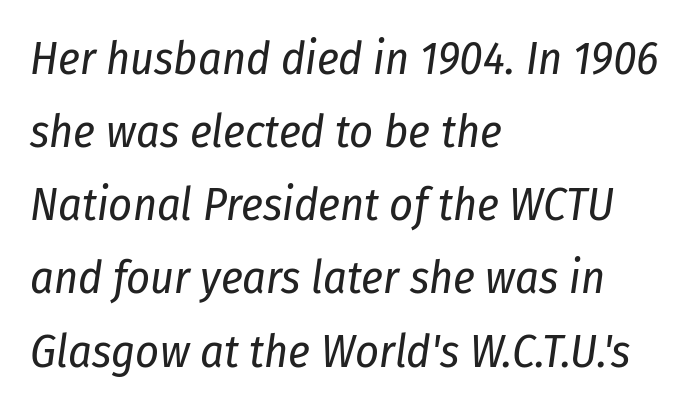
The image shows 46 px regular-weight, condensed type, italic (leaning right); set left-aligned, normal line spacing (1.59x), normal letter spacing, not underlined; low stroke contrast and a medium x-height.
